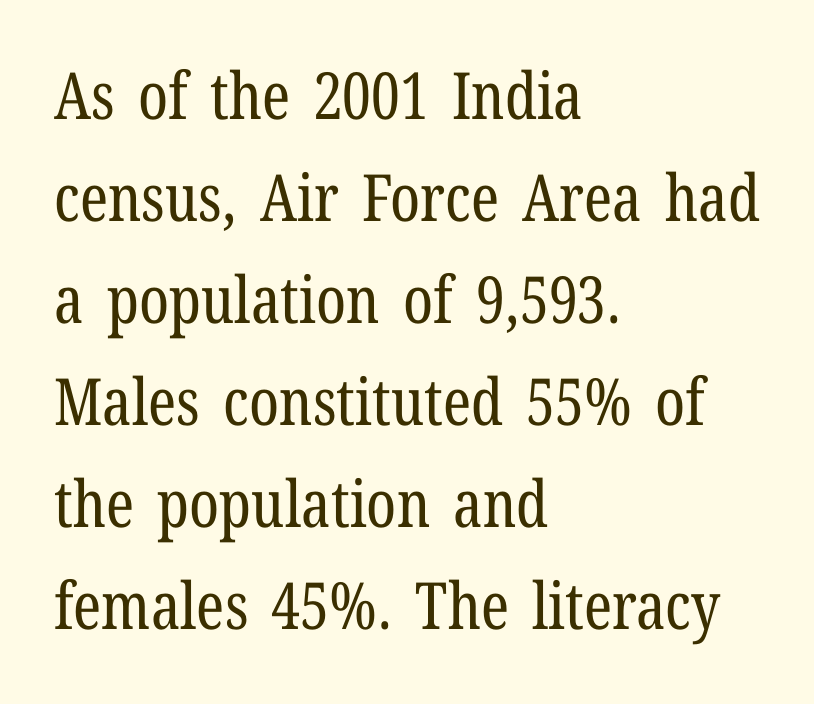
Q: Is the text bold? A: No.
Q: Is the text italic (slanted)? A: No, it is upright.
Q: Is the typeface a serif or a sans-serif typeface? A: Serif.
Q: Is the text underlined? A: No.
Q: How is the paragraph aligned? A: Left-aligned.
Q: Is the spacing between letters normal or unusually wide? A: Normal.
Q: Is the spacing between lines tight, normal or loose? A: Normal.
Q: Width (condensed, normal, or wide)? A: Condensed.
Q: Stroke contrast? A: Low.
Q: x-height? A: Medium.
Q: Monospaced? A: No.
